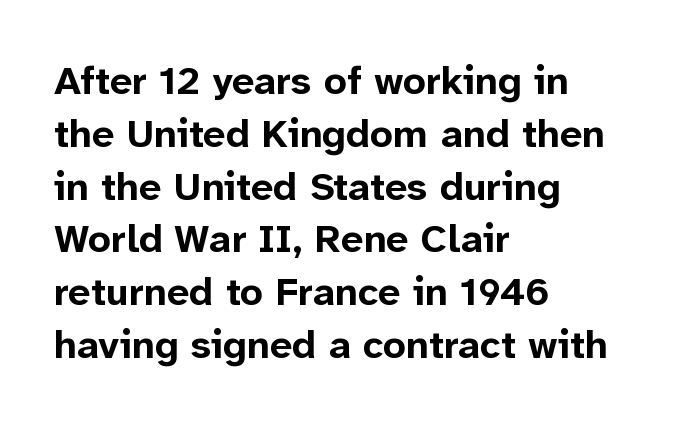
Rendered with straight, roman letterforms. Descender tails drop into unmarked territory. Leading: standard. The rendering shows plain stroke endings on the letterforms — a sans-serif design. Pretty heavy lettering here — definitely bold. Compared with a centered layout, this one pins lines to the left instead.
